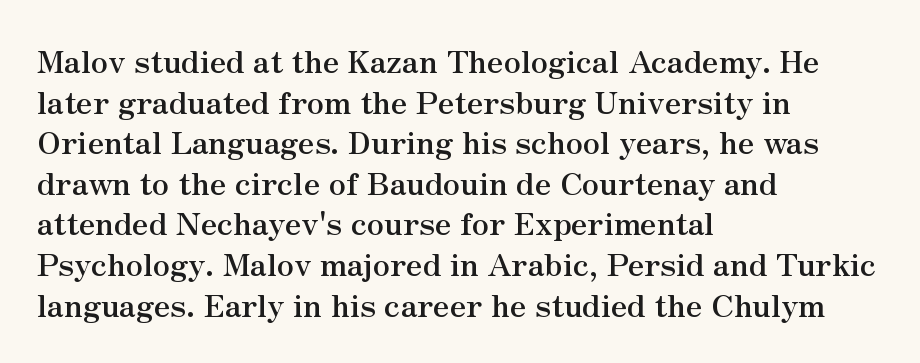
Q: Is the text bold? A: Yes.
Q: Is the text italic (slanted)? A: No, it is upright.
Q: Is the typeface a serif or a sans-serif typeface? A: Serif.
Q: Is the text underlined? A: No.
Q: How is the paragraph aligned? A: Left-aligned.
Q: Is the spacing between letters normal or unusually wide? A: Normal.
Q: Is the spacing between lines tight, normal or loose? A: Normal.
Q: Width (condensed, normal, or wide)? A: Normal.
Q: Stroke contrast? A: Medium.
Q: x-height? A: Small.
Q: Monospaced? A: No.
